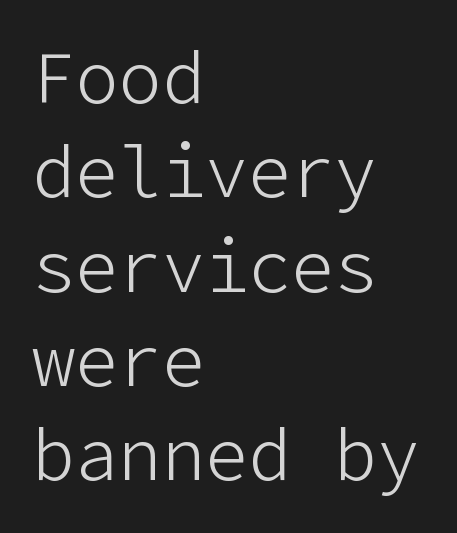
When letters stand straight like this, we call the style roman or upright. Horizontal bands of white between lines are of average thickness. Only glyphs here, with clear space below each row. The typesetter chose a ragged-right arrangement here. What kind of face is this? One without serifs — a sans. Between one letter and the next there's only the usual sliver of space.
